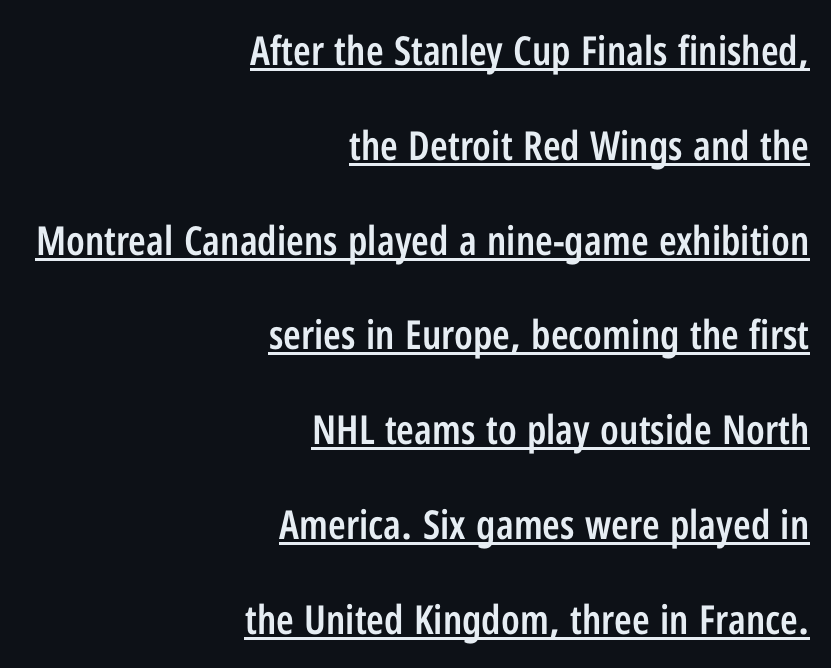
The image shows 40 px semibold, condensed sans-serif type, upright; set right-aligned, loose line spacing (2.37x), normal letter spacing, underlined; low stroke contrast and a medium x-height.
